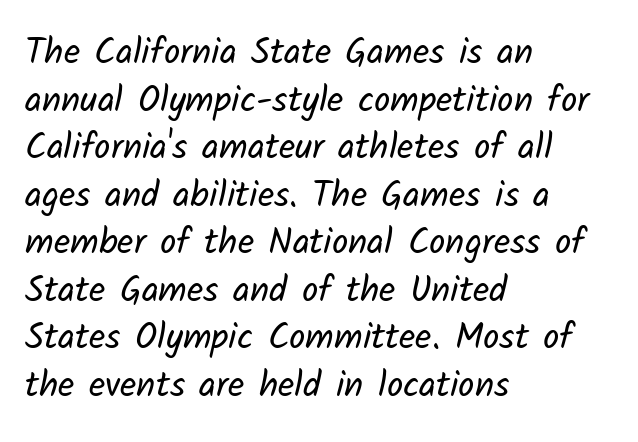
Nothing sits at the stroke ends, so this counts as sans-serif. Stem width sits at or under what a default text font uses. Notice how descenders clear the ascenders below comfortably — that's standard leading. Letters rest on an invisible, unmarked baseline.
